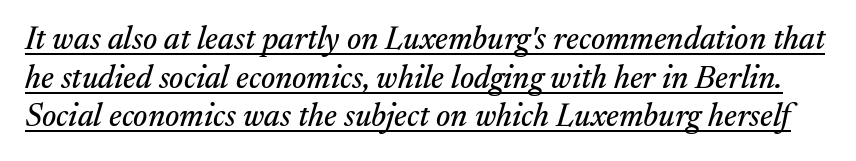
Q: Is the text italic (slanted)? A: Yes, it leans right by about 17 degrees.
Q: Is the typeface a serif or a sans-serif typeface? A: Serif.
Q: Is the text underlined? A: Yes.
Q: Is the spacing between letters normal or unusually wide? A: Normal.
Q: Width (condensed, normal, or wide)? A: Normal.
Q: Stroke contrast? A: Medium.
Q: x-height? A: Medium.
Q: Monospaced? A: No.
